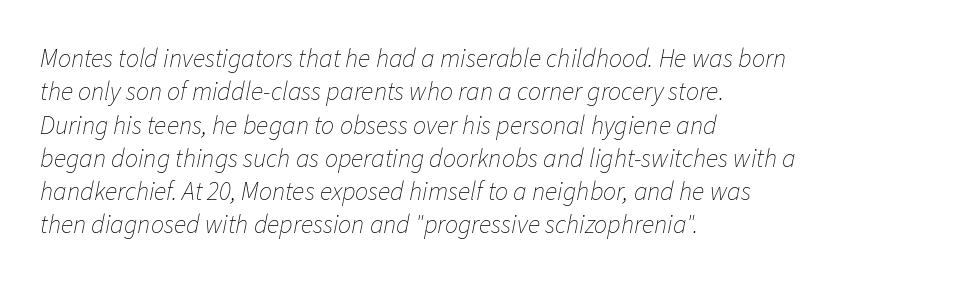
Q: Is the text bold? A: No.
Q: Is the text italic (slanted)? A: Yes, it leans right by about 11 degrees.
Q: Is the text underlined? A: No.
Q: How is the paragraph aligned? A: Left-aligned.
Q: Is the spacing between letters normal or unusually wide? A: Normal.
Q: Is the spacing between lines tight, normal or loose? A: Normal.
